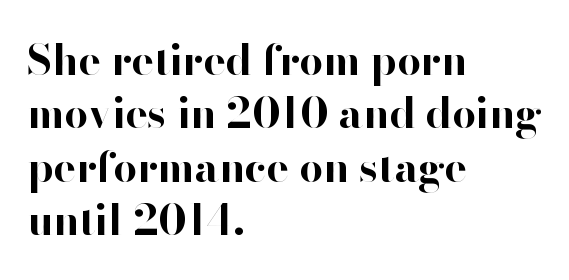
The image shows 42 px bold sans-serif type, upright; set left-aligned, normal line spacing (1.27x), normal letter spacing, not underlined; high stroke contrast and a small x-height.
